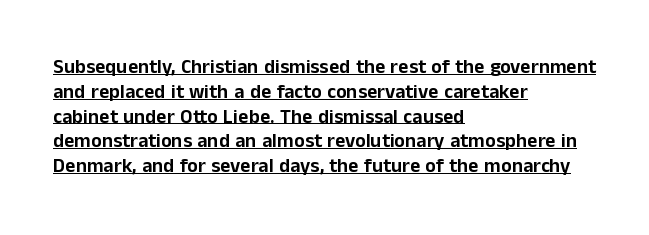
The image shows 20 px text type, upright; set left-aligned, line spacing 1.24x, normal letter spacing, underlined.
